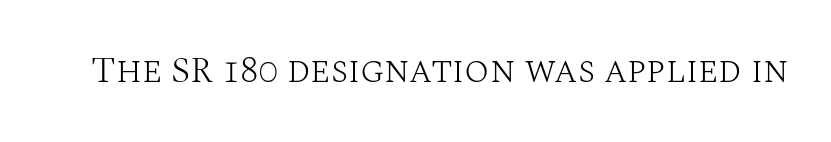
Q: Is the text bold? A: No.
Q: Is the text italic (slanted)? A: No, it is upright.
Q: Is the typeface a serif or a sans-serif typeface? A: Serif.
Q: Is the text underlined? A: No.
Q: Is the spacing between letters normal or unusually wide? A: Normal.
Q: Width (condensed, normal, or wide)? A: Normal.
Q: Stroke contrast? A: Medium.
Q: x-height? A: Large.
Q: Monospaced? A: No.
